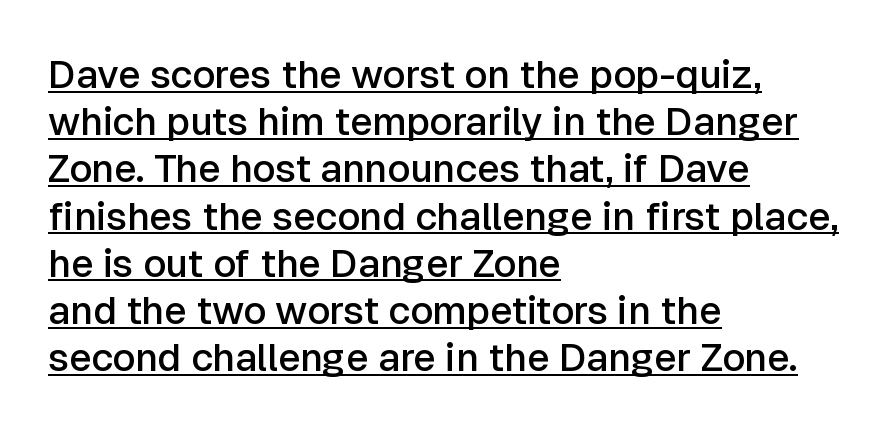
The image shows 39 px semibold sans-serif type, upright; set left-aligned, line spacing 1.21x, normal letter spacing, underlined; low stroke contrast and a medium x-height.
